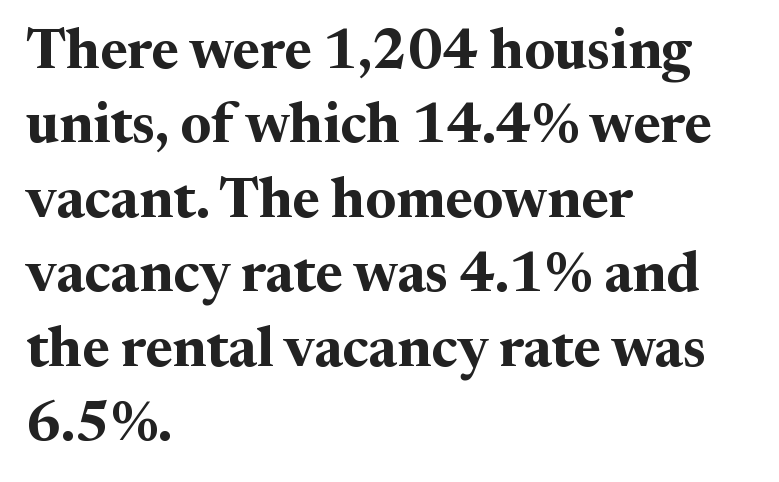
Q: Is the text bold? A: Yes.
Q: Is the text italic (slanted)? A: No, it is upright.
Q: Is the typeface a serif or a sans-serif typeface? A: Serif.
Q: Is the text underlined? A: No.
Q: How is the paragraph aligned? A: Left-aligned.
Q: Is the spacing between letters normal or unusually wide? A: Normal.
Q: Is the spacing between lines tight, normal or loose? A: Normal.
Q: Width (condensed, normal, or wide)? A: Normal.
Q: Stroke contrast? A: Medium.
Q: x-height? A: Medium.
Q: Monospaced? A: No.
